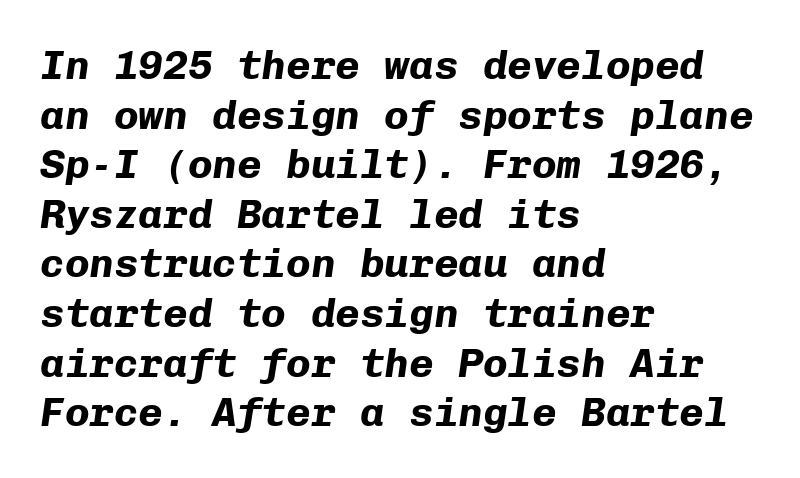
The image shows 41 px bold type, italic (leaning right), monospaced; set left-aligned, line spacing 1.21x, normal letter spacing, not underlined; low stroke contrast and a medium x-height.
